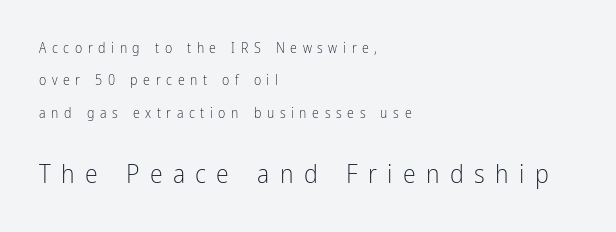
Q: Is the text bold? A: No.
Q: Is the text italic (slanted)? A: No, it is upright.
Q: Is the text underlined? A: No.
Q: How is the paragraph aligned? A: Left-aligned.
Q: Is the spacing between letters normal or unusually wide? A: Unusually wide.
Q: Is the spacing between lines tight, normal or loose? A: Loose.
Q: Which block of text is set in a larger size, the first (top) or the second (bottom)? A: The second (bottom) one.
